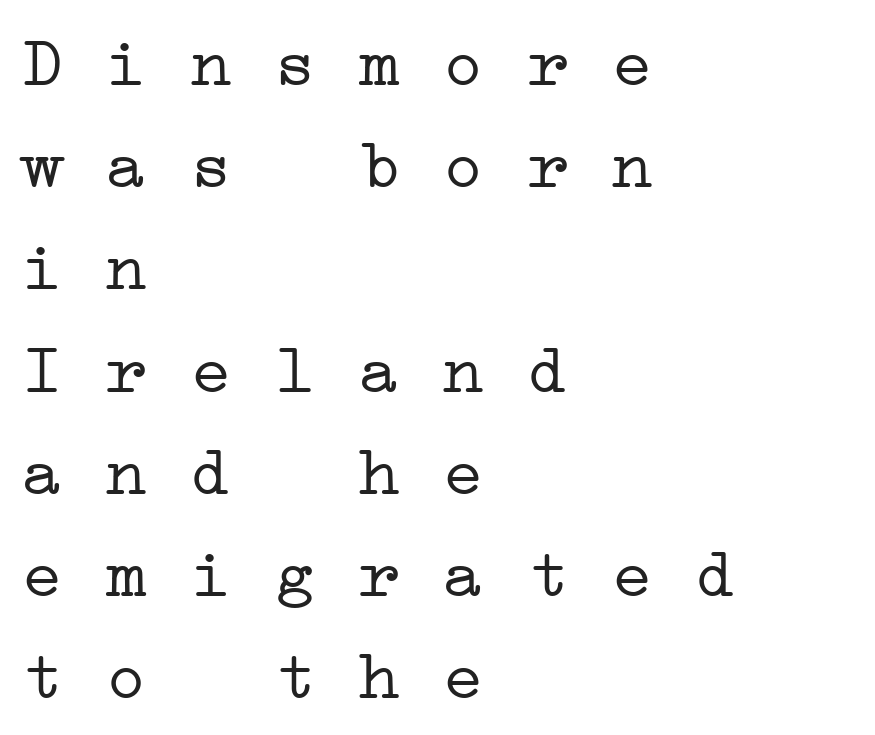
{"serif": "yes", "bold": "no", "weight": "light", "width": "wide", "stroke_contrast": "low", "x_height": "medium", "monospaced": "yes", "underline": "no", "align": "left", "line_spacing": "normal", "line_spacing_ratio": 1.46, "letter_spacing": "normal", "letter_spacing_em": 0.0, "glyph_px": 70}
